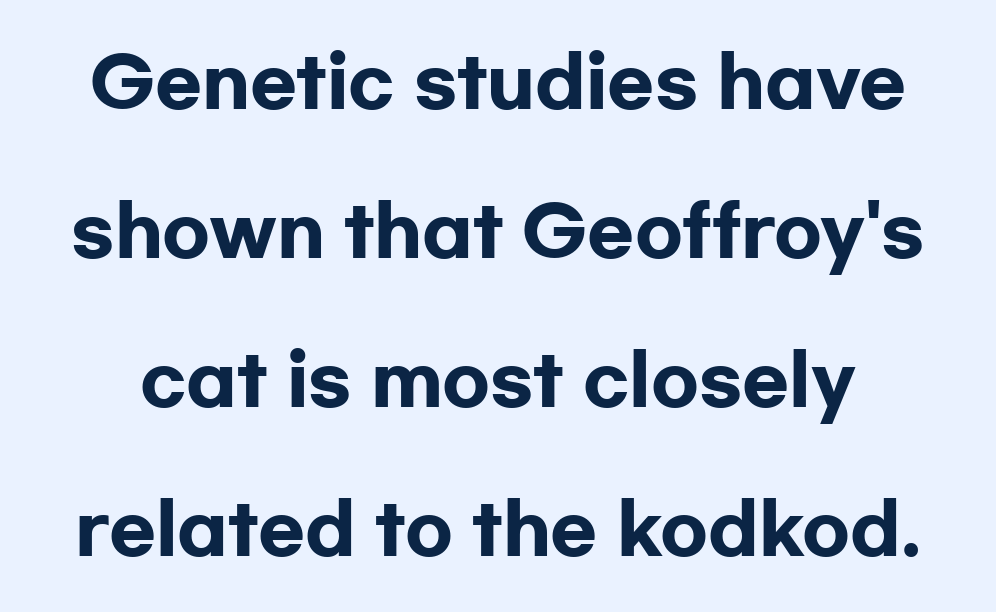
The image shows 69 px heavy, wide sans-serif type, upright; set loose line spacing (2.16x), normal letter spacing, not underlined; low stroke contrast and a medium x-height.
